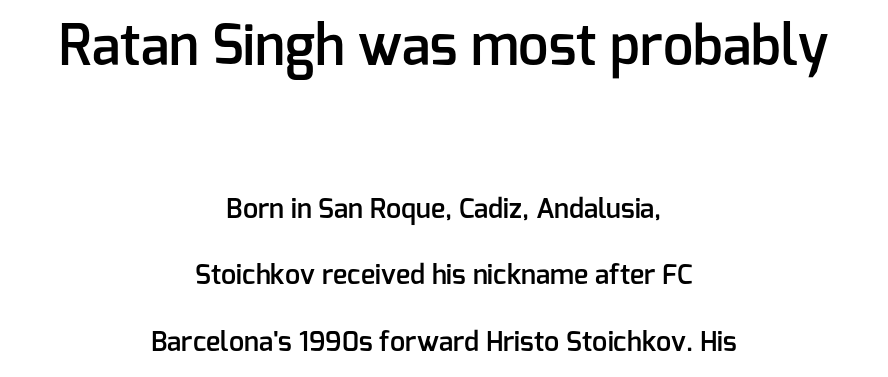
Type size steps down from the first block to the second. There is no visible air inserted between adjacent glyphs. Underline: absent. Rendered with straight, roman letterforms.
